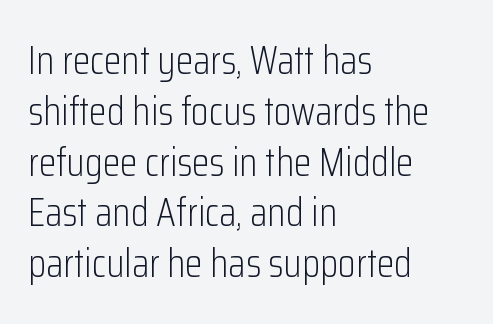
Q: Is the text bold? A: No.
Q: Is the text italic (slanted)? A: No, it is upright.
Q: Is the typeface a serif or a sans-serif typeface? A: Sans-serif.
Q: Is the text underlined? A: No.
Q: How is the paragraph aligned? A: Left-aligned.
Q: Is the spacing between letters normal or unusually wide? A: Normal.
Q: Is the spacing between lines tight, normal or loose? A: Normal.
Q: Width (condensed, normal, or wide)? A: Condensed.
Q: Stroke contrast? A: Low.
Q: x-height? A: Medium.
Q: Monospaced? A: No.
